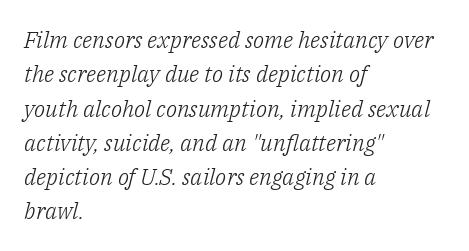
Q: Is the text bold? A: No.
Q: Is the text italic (slanted)? A: Yes, it leans right by about 14 degrees.
Q: Is the text underlined? A: No.
Q: How is the paragraph aligned? A: Left-aligned.
Q: Is the spacing between letters normal or unusually wide? A: Normal.
Q: Is the spacing between lines tight, normal or loose? A: Normal.
